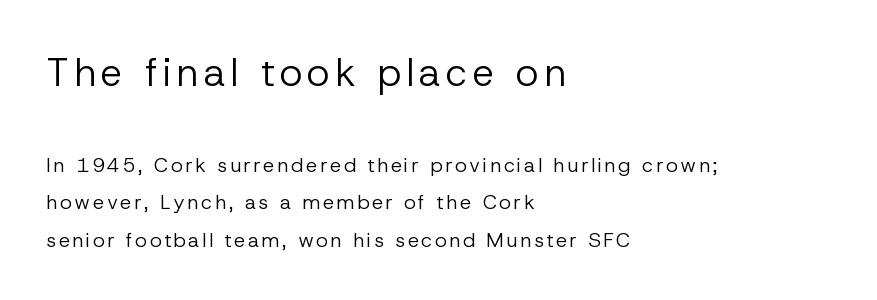
{"serif": "no", "italic": "no", "bold": "no", "weight": "regular", "width": "normal", "stroke_contrast": "low", "x_height": "medium", "monospaced": "no", "underline": "no", "align": "left", "line_spacing_ratio": 1.88, "larger_block": "first", "size_ratio": 1.95, "glyph_px": 39}
